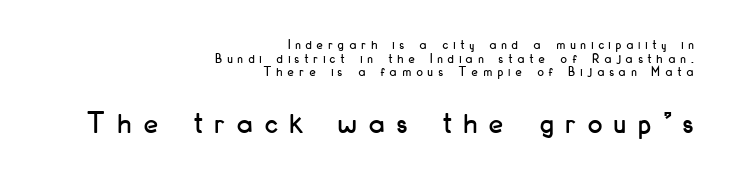
The area under the type is left untouched. Nothing sits at the stroke ends, so this counts as sans-serif. The designer dialed line spacing down below the default. Caption: upper text group reduced, lower text group enlarged. Rendered with straight, roman letterforms.
